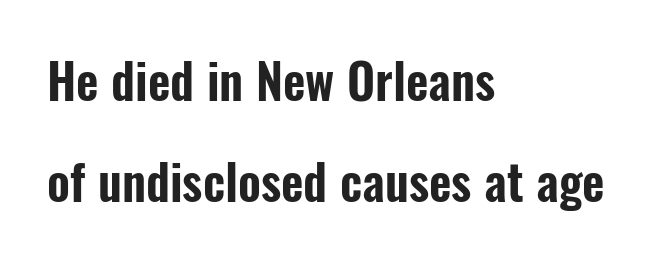
Q: Is the text italic (slanted)? A: No, it is upright.
Q: Is the typeface a serif or a sans-serif typeface? A: Sans-serif.
Q: Is the text underlined? A: No.
Q: How is the paragraph aligned? A: Left-aligned.
Q: Is the spacing between letters normal or unusually wide? A: Normal.
Q: Is the spacing between lines tight, normal or loose? A: Loose.
Q: Width (condensed, normal, or wide)? A: Condensed.
Q: Stroke contrast? A: Low.
Q: x-height? A: Medium.
Q: Monospaced? A: No.
